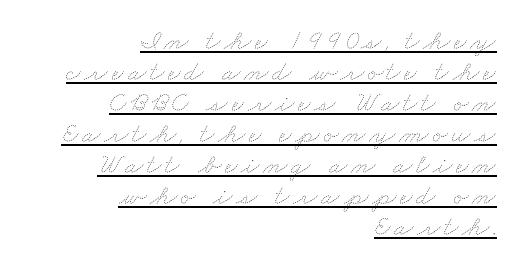
{"bold": "no", "weight": "thin", "width": "wide", "stroke_contrast": "low", "x_height": "small", "monospaced": "no", "underline": "yes", "align": "right", "line_spacing": "tight", "line_spacing_ratio": 1.11, "glyph_px": 28}
